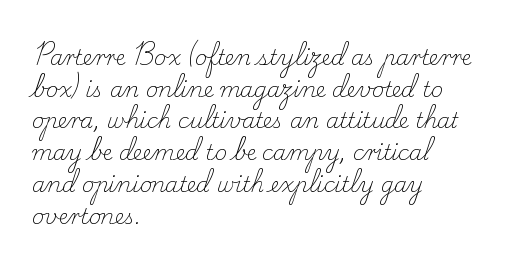
Q: Is the text bold? A: No.
Q: Is the text italic (slanted)? A: Yes.
Q: Is the text underlined? A: No.
Q: How is the paragraph aligned? A: Left-aligned.
Q: Is the spacing between letters normal or unusually wide? A: Normal.
Q: Is the spacing between lines tight, normal or loose? A: Normal.
